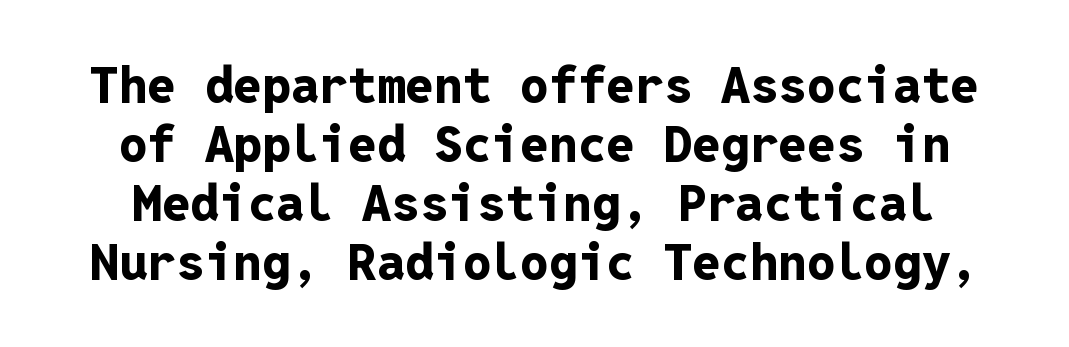
Q: Is the text bold? A: Yes.
Q: Is the text italic (slanted)? A: No, it is upright.
Q: Is the typeface a serif or a sans-serif typeface? A: Sans-serif.
Q: Is the text underlined? A: No.
Q: Is the spacing between letters normal or unusually wide? A: Normal.
Q: Width (condensed, normal, or wide)? A: Normal.
Q: Stroke contrast? A: Low.
Q: x-height? A: Medium.
Q: Monospaced? A: Yes.
